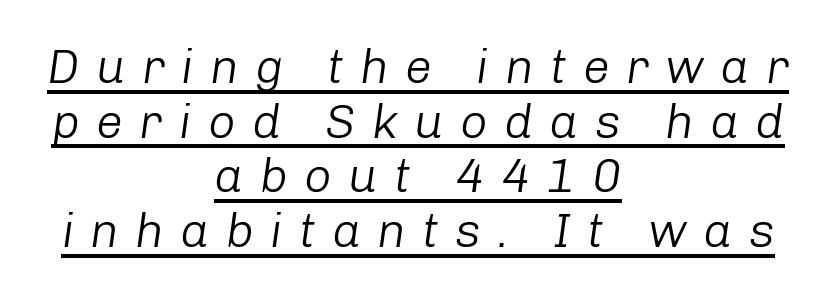
{"italic": "yes", "lean": "right", "slant_degrees": 8, "bold": "no", "weight": "light", "width": "normal", "stroke_contrast": "low", "x_height": "medium", "monospaced": "no", "underline": "yes", "align": "center", "line_spacing": "tight", "line_spacing_ratio": 1.14, "letter_spacing": "wide", "letter_spacing_em": 0.34, "glyph_px": 48}
